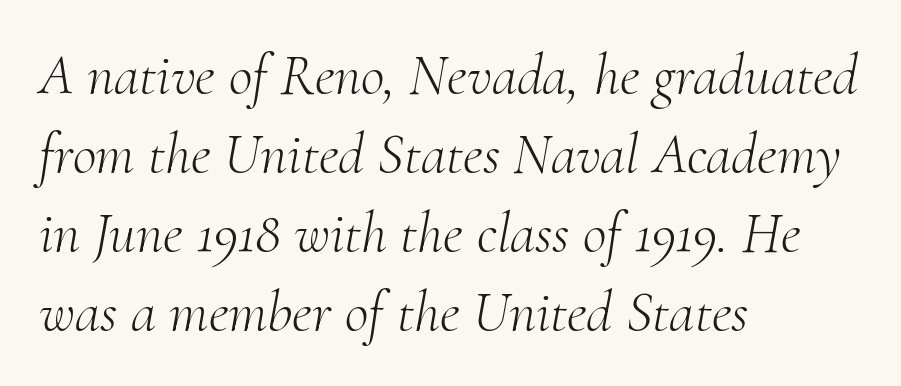
Q: Is the text bold? A: No.
Q: Is the text italic (slanted)? A: Yes, it leans right by about 10 degrees.
Q: Is the typeface a serif or a sans-serif typeface? A: Serif.
Q: Is the text underlined? A: No.
Q: How is the paragraph aligned? A: Left-aligned.
Q: Is the spacing between letters normal or unusually wide? A: Normal.
Q: Is the spacing between lines tight, normal or loose? A: Normal.
Q: Width (condensed, normal, or wide)? A: Normal.
Q: Stroke contrast? A: Medium.
Q: x-height? A: Small.
Q: Monospaced? A: No.
